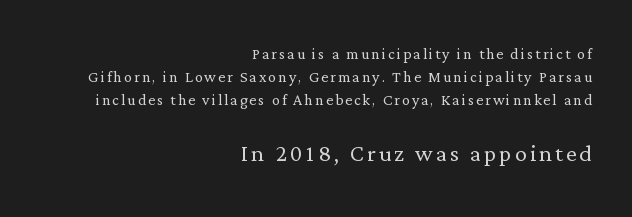
Q: Is the text bold? A: No.
Q: Is the text italic (slanted)? A: No, it is upright.
Q: Is the typeface a serif or a sans-serif typeface? A: Serif.
Q: Is the text underlined? A: No.
Q: How is the paragraph aligned? A: Right-aligned.
Q: Is the spacing between lines tight, normal or loose? A: Tight.
Q: Which block of text is set in a larger size, the first (top) or the second (bottom)? A: The second (bottom) one.
Q: Width (condensed, normal, or wide)? A: Normal.
Q: Stroke contrast? A: Low.
Q: x-height? A: Medium.
Q: Monospaced? A: No.
